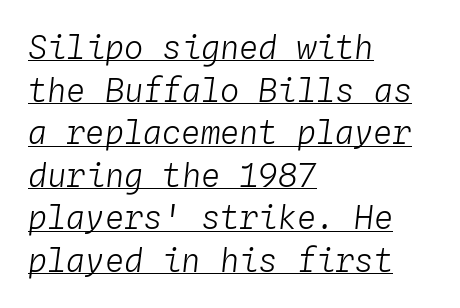
Notice how the stems are inclined rather than vertical — that's the hallmark of italics. Is the block centered? No — it sits flush against the left margin. Monospaced: the letters line up in strict vertical columns. Each stroke keeps to a modest, everyday thickness or less. Each word holds together tightly as a unit, with standard inter-letter gaps. Decoration check: the copy is underlined.
